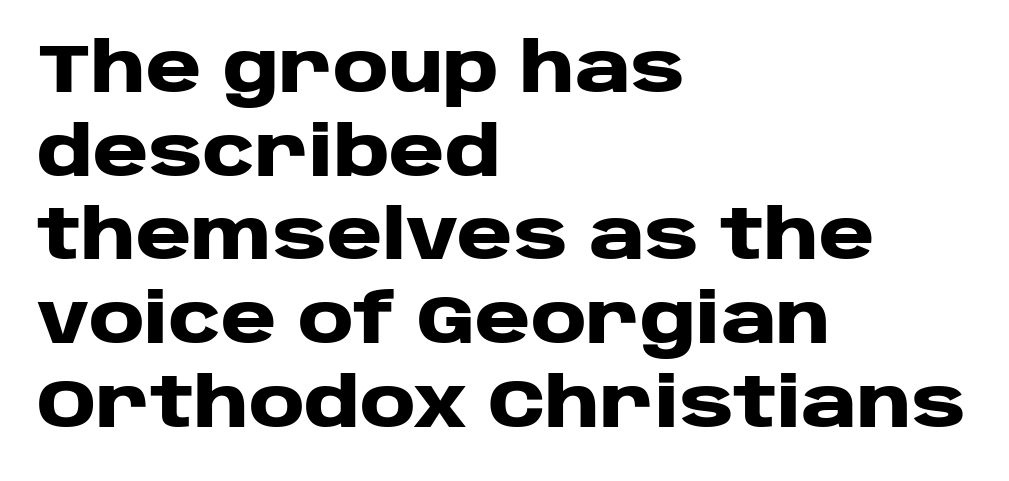
{"serif": "no", "italic": "no", "bold": "yes", "weight": "heavy", "width": "wide", "stroke_contrast": "low", "x_height": "large", "monospaced": "no", "underline": "no", "align": "left", "line_spacing_ratio": 1.23, "letter_spacing": "normal", "letter_spacing_em": 0.0, "glyph_px": 68}
